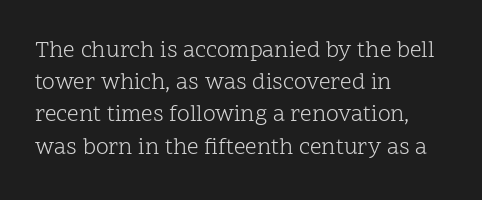
{"italic": "no", "bold": "no", "underline": "no", "align": "left", "line_spacing": "normal", "line_spacing_ratio": 1.4, "letter_spacing": "normal", "letter_spacing_em": 0.0, "glyph_px": 23}
